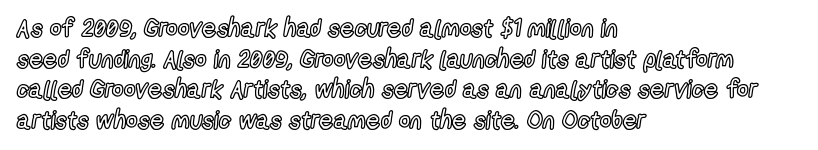
Q: Is the text italic (slanted)? A: Yes.
Q: Is the text underlined? A: No.
Q: How is the paragraph aligned? A: Left-aligned.
Q: Is the spacing between letters normal or unusually wide? A: Normal.
